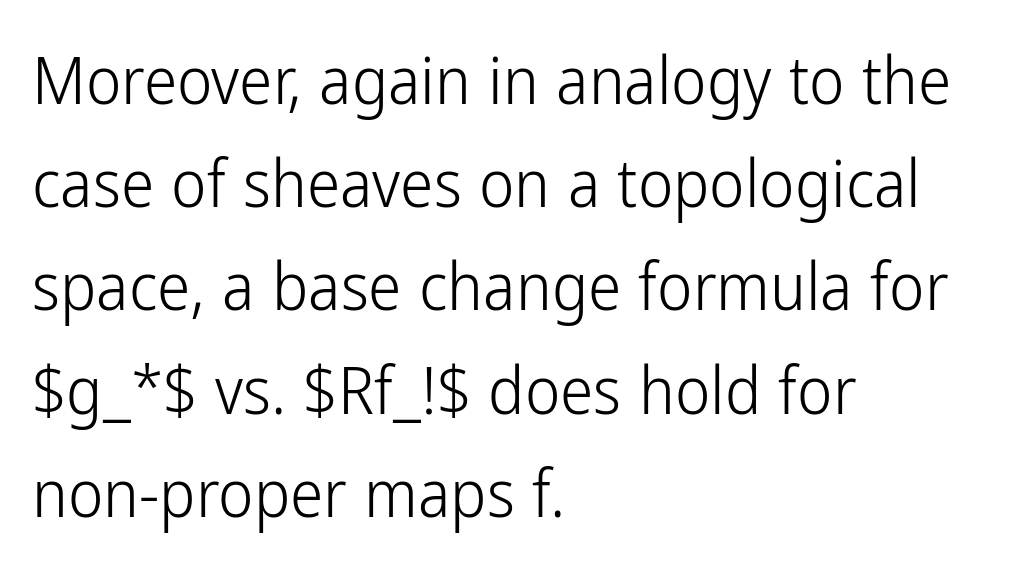
Style check: upright. This sample has the flowing, uneven cadence of proportional lettering. This reads as an unemphasized weight, regular at the heaviest. Which margin do the lines hug? The left one — the right edge is uneven.
